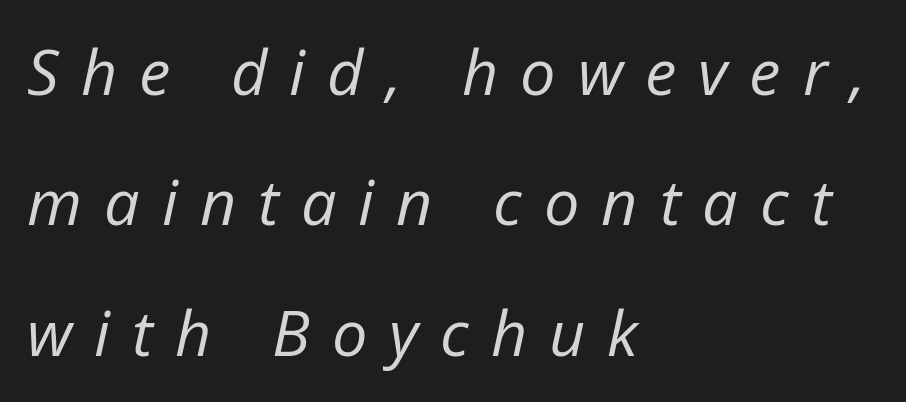
{"italic": "yes", "lean": "right", "slant_degrees": 12, "bold": "no", "weight": "regular", "width": "normal", "stroke_contrast": "low", "x_height": "medium", "monospaced": "no", "underline": "no", "align": "left", "line_spacing": "loose", "line_spacing_ratio": 2.07, "letter_spacing": "wide", "letter_spacing_em": 0.35, "glyph_px": 63}
